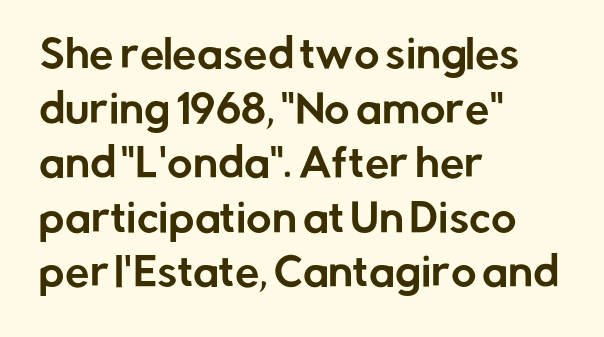
Honestly, the letter spacing is just normal — you wouldn't notice it. The foot of each line stays bare and open. Style check: upright. Here the designer chose a conventional face with non-uniform glyph widths.
